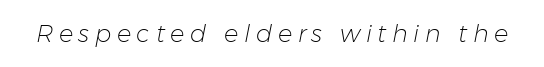
Q: Is the text bold? A: No.
Q: Is the text italic (slanted)? A: Yes, it leans right by about 11 degrees.
Q: Is the text underlined? A: No.
Q: Is the spacing between letters normal or unusually wide? A: Unusually wide.
